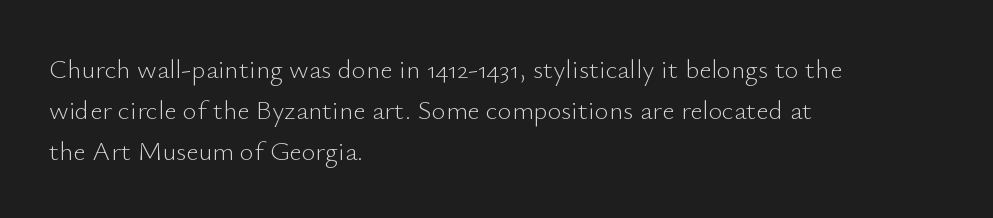
{"italic": "no", "bold": "no", "underline": "no", "align": "left", "line_spacing": "normal", "line_spacing_ratio": 1.52, "letter_spacing": "normal", "letter_spacing_em": 0.0, "glyph_px": 27}
